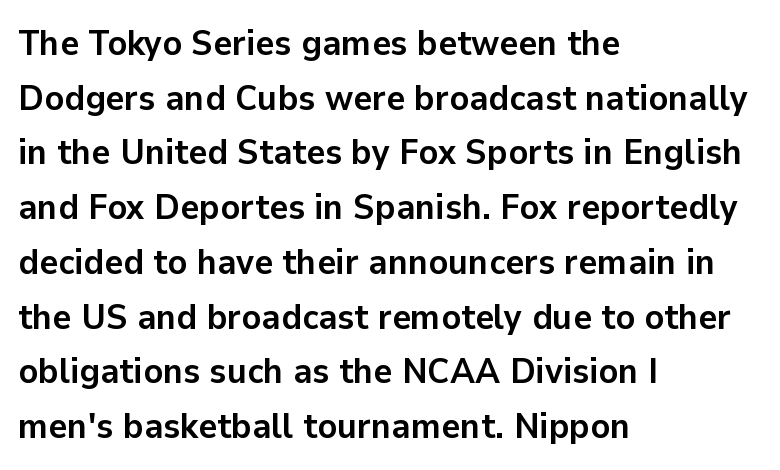
The image shows 36 px semibold sans-serif type, upright; set left-aligned, normal line spacing (1.52x), normal letter spacing, not underlined; low stroke contrast and a medium x-height.
